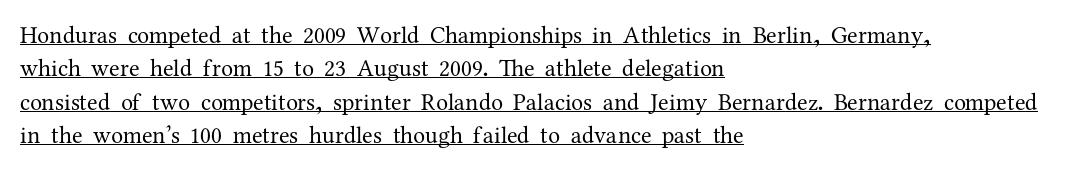
The image shows 24 px text type, upright; set left-aligned, normal line spacing (1.39x), normal letter spacing, underlined.
